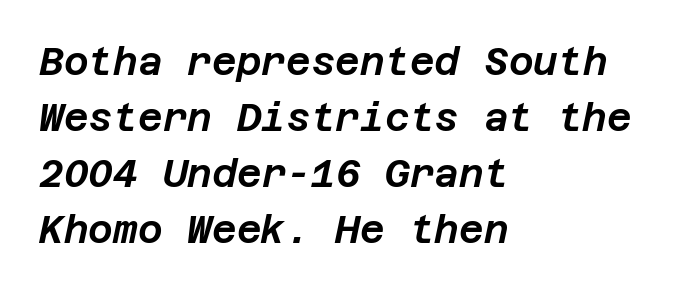
The image shows 38 px text type, italic (leaning right); set left-aligned, normal line spacing (1.47x), normal letter spacing, not underlined; low stroke contrast and a large x-height.
